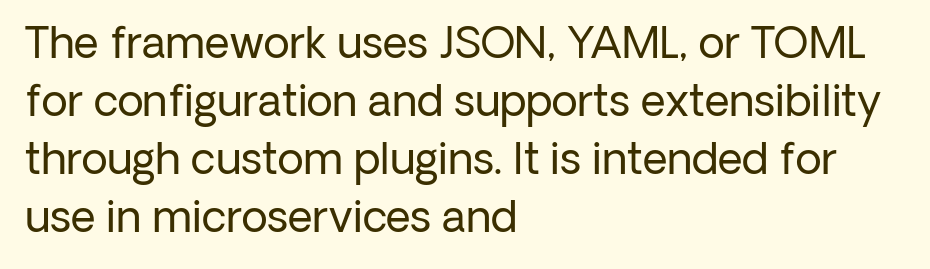
Q: Is the text bold? A: No.
Q: Is the text italic (slanted)? A: No, it is upright.
Q: Is the typeface a serif or a sans-serif typeface? A: Sans-serif.
Q: Is the text underlined? A: No.
Q: How is the paragraph aligned? A: Left-aligned.
Q: Is the spacing between letters normal or unusually wide? A: Normal.
Q: Is the spacing between lines tight, normal or loose? A: Normal.
Q: Width (condensed, normal, or wide)? A: Normal.
Q: Stroke contrast? A: Low.
Q: x-height? A: Medium.
Q: Monospaced? A: No.
